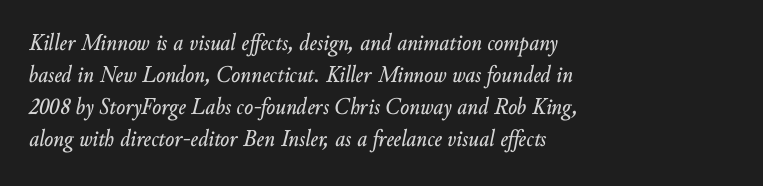
Q: Is the text italic (slanted)? A: Yes, it leans right by about 10 degrees.
Q: Is the text underlined? A: No.
Q: How is the paragraph aligned? A: Left-aligned.
Q: Is the spacing between letters normal or unusually wide? A: Normal.
Q: Is the spacing between lines tight, normal or loose? A: Normal.
